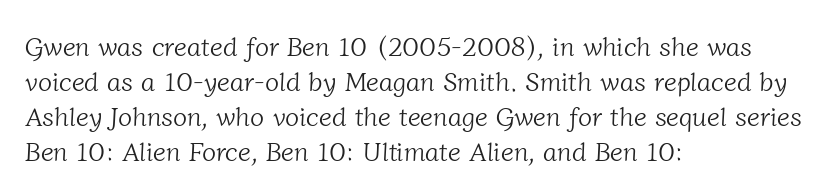
The image shows 26 px text type; set left-aligned, normal line spacing (1.34x), normal letter spacing, not underlined.
